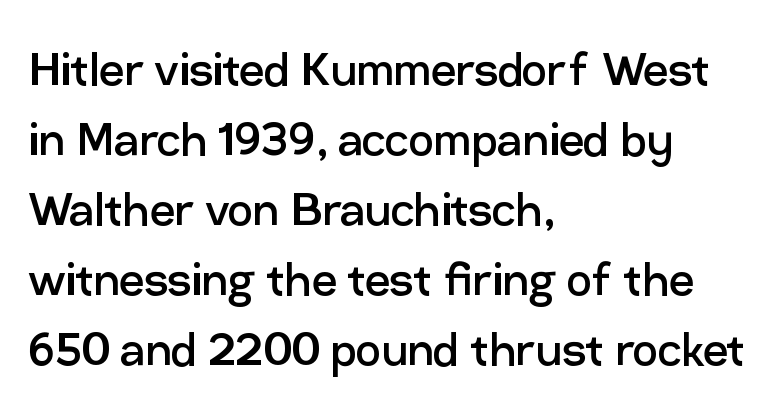
Q: Is the text bold? A: No.
Q: Is the text italic (slanted)? A: No, it is upright.
Q: Is the typeface a serif or a sans-serif typeface? A: Sans-serif.
Q: Is the text underlined? A: No.
Q: How is the paragraph aligned? A: Left-aligned.
Q: Is the spacing between letters normal or unusually wide? A: Normal.
Q: Is the spacing between lines tight, normal or loose? A: Normal.
Q: Width (condensed, normal, or wide)? A: Normal.
Q: Stroke contrast? A: Low.
Q: x-height? A: Medium.
Q: Monospaced? A: No.
